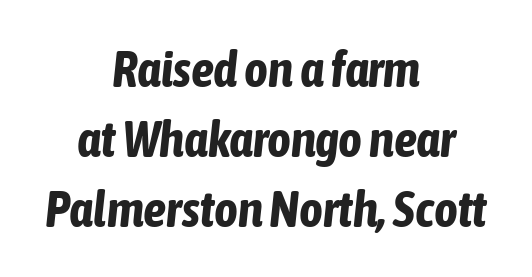
Q: Is the text bold? A: Yes.
Q: Is the text italic (slanted)? A: Yes, it leans right by about 6 degrees.
Q: Is the text underlined? A: No.
Q: How is the paragraph aligned? A: Centered.
Q: Is the spacing between letters normal or unusually wide? A: Normal.
Q: Is the spacing between lines tight, normal or loose? A: Normal.
Q: Width (condensed, normal, or wide)? A: Condensed.
Q: Stroke contrast? A: Low.
Q: x-height? A: Medium.
Q: Monospaced? A: No.
